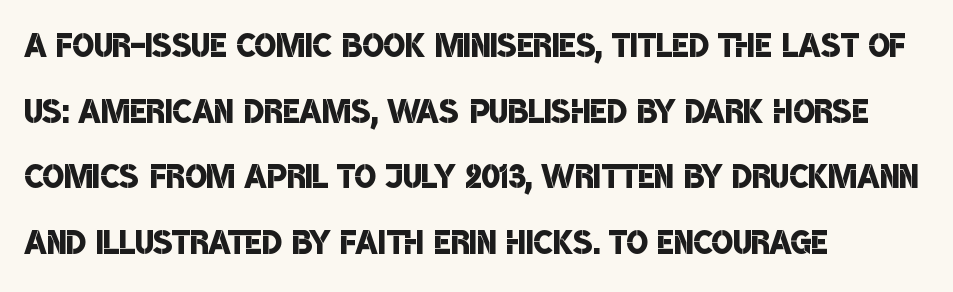
Q: Is the text bold? A: Semi-bold.
Q: Is the typeface a serif or a sans-serif typeface? A: Sans-serif.
Q: Is the text underlined? A: No.
Q: How is the paragraph aligned? A: Left-aligned.
Q: Is the spacing between letters normal or unusually wide? A: Normal.
Q: Is the spacing between lines tight, normal or loose? A: Normal.
Q: Width (condensed, normal, or wide)? A: Condensed.
Q: Stroke contrast? A: Low.
Q: x-height? A: Large.
Q: Monospaced? A: No.
